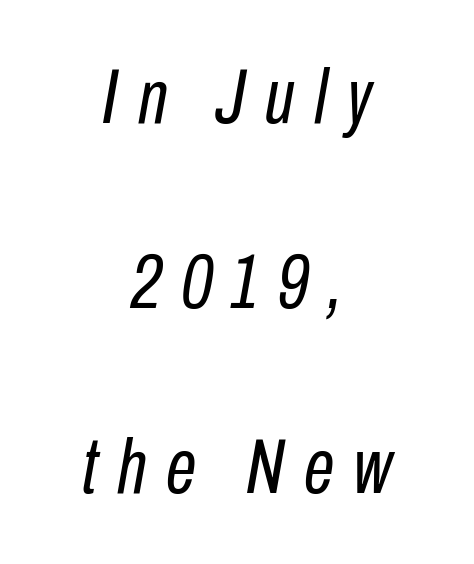
{"italic": "yes", "lean": "right", "slant_degrees": 10, "bold": "no", "weight": "regular", "width": "condensed", "stroke_contrast": "low", "x_height": "medium", "monospaced": "no", "underline": "no", "align": "center", "line_spacing": "loose", "line_spacing_ratio": 2.37, "letter_spacing": "wide", "letter_spacing_em": 0.25, "glyph_px": 78}
